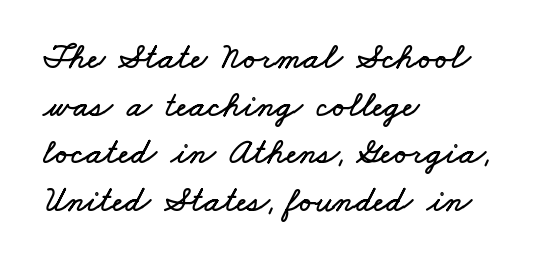
The image shows 36 px wide type; set left-aligned, normal line spacing (1.32x), normal letter spacing, not underlined; low stroke contrast and a small x-height.
